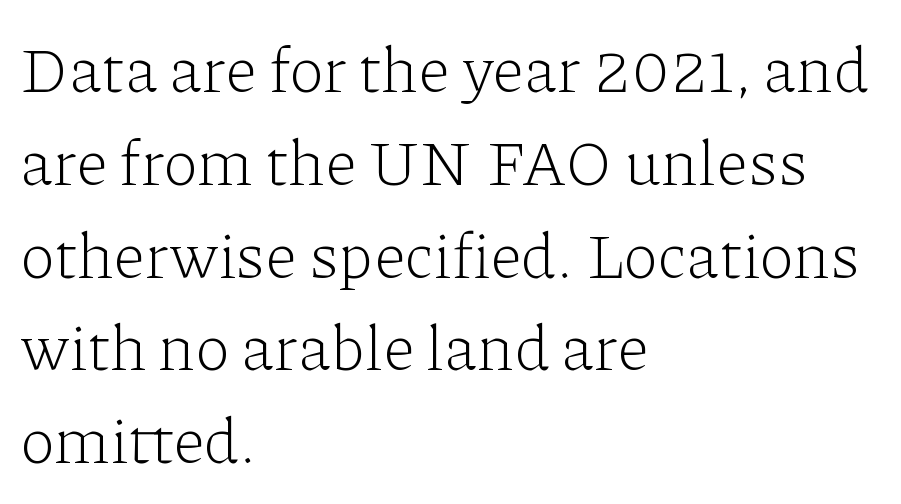
This sample uses an upright cut, with every glyph sitting square on the baseline. To sum up the face: it has serifs. Think of a printed novel: that variable character pitch is what you see here. The lines sit at an ordinary, default distance from one another. Counters stay open thanks to moderate or lighter strokes.
